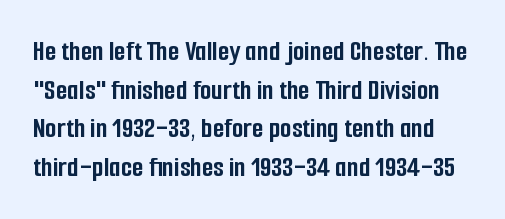
{"serif": "no", "italic": "no", "bold": "yes", "weight": "semibold", "width": "condensed", "stroke_contrast": "low", "x_height": "medium", "monospaced": "no", "underline": "no", "line_spacing": "normal", "line_spacing_ratio": 1.29, "letter_spacing": "normal", "letter_spacing_em": 0.0, "glyph_px": 30}
